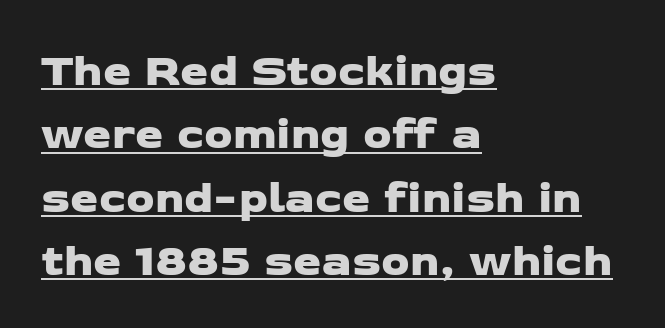
The image shows 45 px wide sans-serif type; set left-aligned, normal line spacing (1.41x), normal letter spacing, underlined; low stroke contrast and a medium x-height.
